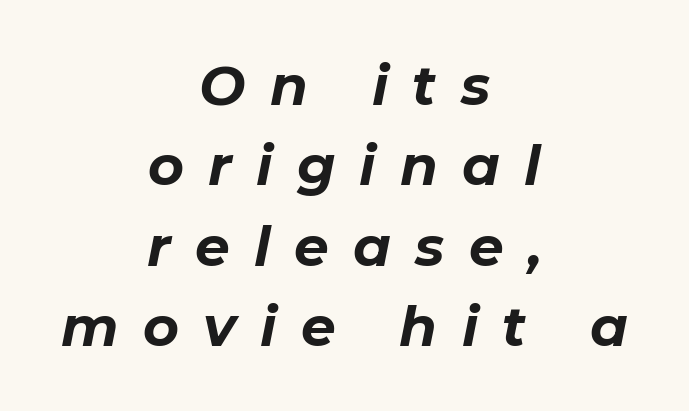
{"italic": "yes", "lean": "right", "slant_degrees": 11, "bold": "yes", "weight": "bold", "width": "normal", "stroke_contrast": "low", "x_height": "medium", "monospaced": "no", "underline": "no", "align": "center", "line_spacing": "normal", "line_spacing_ratio": 1.46, "letter_spacing": "wide", "letter_spacing_em": 0.44, "glyph_px": 55}
